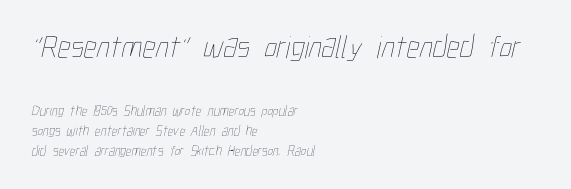
The image shows 32 px thin, condensed type; set left-aligned, normal line spacing (1.44x), normal letter spacing, not underlined; the first (top) block is 2.29x larger; low stroke contrast and a medium x-height.
